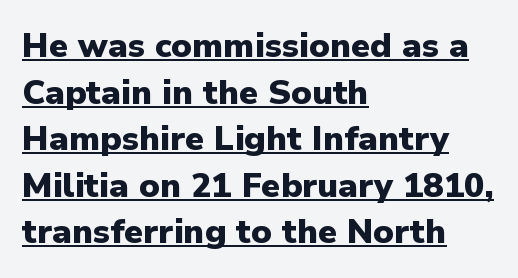
The image shows 34 px heavy sans-serif type, upright; set left-aligned, normal line spacing (1.37x), normal letter spacing, underlined; low stroke contrast and a medium x-height.
